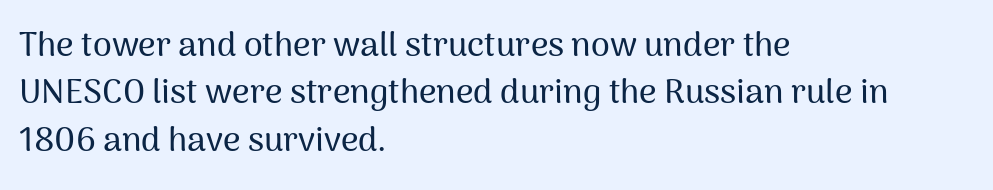
{"serif": "no", "italic": "no", "width": "normal", "stroke_contrast": "medium", "x_height": "medium", "monospaced": "no", "underline": "no", "align": "left", "line_spacing": "normal", "line_spacing_ratio": 1.39, "letter_spacing": "normal", "letter_spacing_em": 0.0, "glyph_px": 34}
